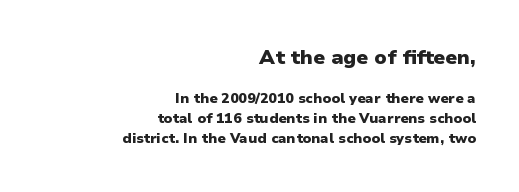
Q: Is the text bold? A: Yes.
Q: Is the text italic (slanted)? A: No, it is upright.
Q: Is the text underlined? A: No.
Q: How is the paragraph aligned? A: Right-aligned.
Q: Is the spacing between letters normal or unusually wide? A: Normal.
Q: Is the spacing between lines tight, normal or loose? A: Normal.
Q: Which block of text is set in a larger size, the first (top) or the second (bottom)? A: The first (top) one.
